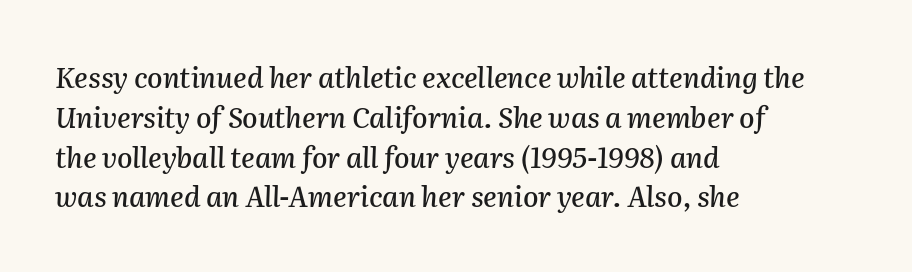
{"italic": "yes", "lean": "right", "slant_degrees": 2, "width": "normal", "stroke_contrast": "medium", "x_height": "medium", "monospaced": "no", "underline": "no", "align": "left", "line_spacing": "normal", "line_spacing_ratio": 1.42, "letter_spacing": "normal", "letter_spacing_em": 0.0, "glyph_px": 28}
